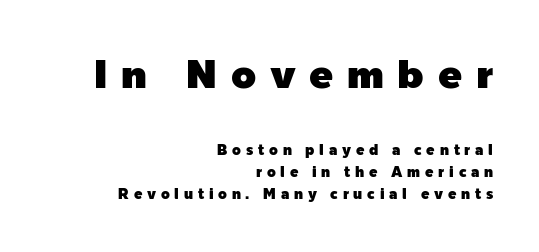
{"serif": "no", "italic": "no", "width": "normal", "x_height": "medium", "monospaced": "no", "underline": "no", "align": "right", "line_spacing": "normal", "line_spacing_ratio": 1.56, "letter_spacing": "wide", "letter_spacing_em": 0.34, "larger_block": "first", "size_ratio": 2.86, "glyph_px": 40}
